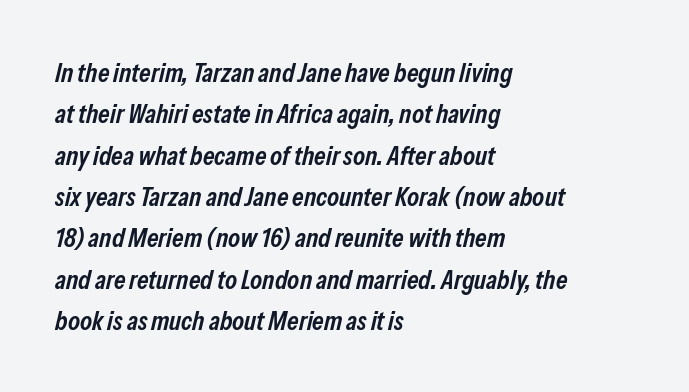
Spacing between characters is what you'd get straight out of the box. The passage shown stacks its lines at a standard gap. A bit beefed up — I'd call it semibold rather than bold. Compared with a centered layout, this one pins lines to the left instead. It's the slanting kind of type. Letters rest on an invisible, unmarked baseline.
